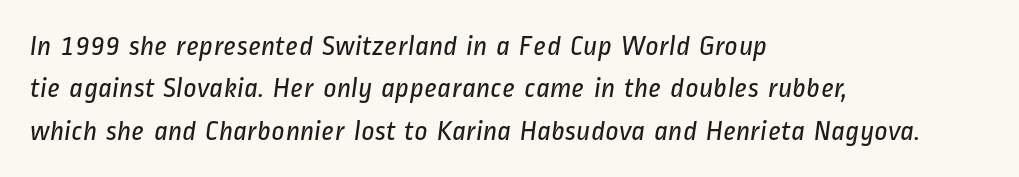
{"serif": "no", "bold": "no", "weight": "regular", "width": "condensed", "stroke_contrast": "low", "x_height": "medium", "monospaced": "no", "underline": "no", "align": "left", "line_spacing": "normal", "line_spacing_ratio": 1.46, "letter_spacing": "normal", "letter_spacing_em": 0.0, "glyph_px": 29}
